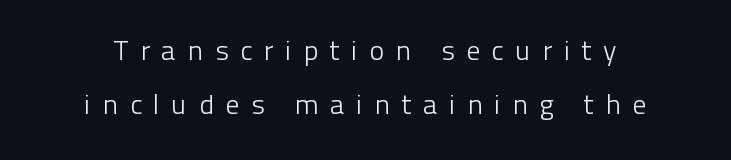
The image shows 28 px light sans-serif type, upright; set loose line spacing (1.92x), unusually wide letter spacing (+0.41 em), not underlined; low stroke contrast and a medium x-height.
